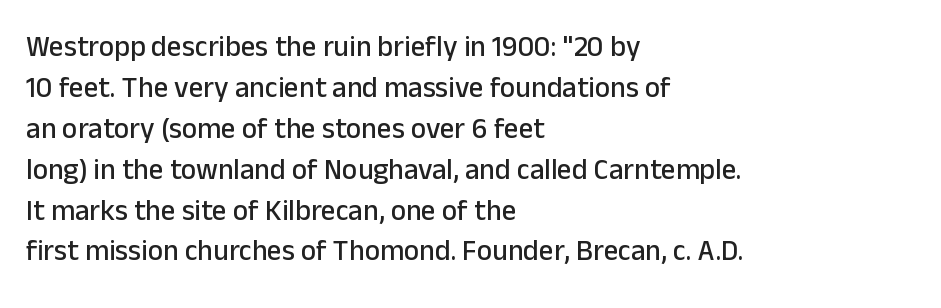
{"serif": "no", "italic": "no", "width": "normal", "stroke_contrast": "low", "x_height": "medium", "monospaced": "no", "underline": "no", "align": "left", "line_spacing": "normal", "line_spacing_ratio": 1.41, "letter_spacing": "normal", "letter_spacing_em": 0.0, "glyph_px": 29}
